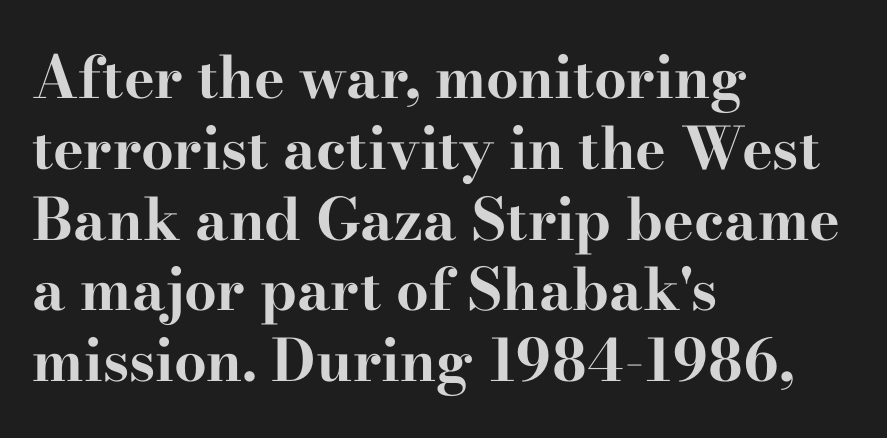
Q: Is the text bold? A: Yes.
Q: Is the text italic (slanted)? A: No, it is upright.
Q: Is the typeface a serif or a sans-serif typeface? A: Serif.
Q: Is the text underlined? A: No.
Q: How is the paragraph aligned? A: Left-aligned.
Q: Is the spacing between letters normal or unusually wide? A: Normal.
Q: Width (condensed, normal, or wide)? A: Wide.
Q: Stroke contrast? A: High.
Q: x-height? A: Small.
Q: Monospaced? A: No.
